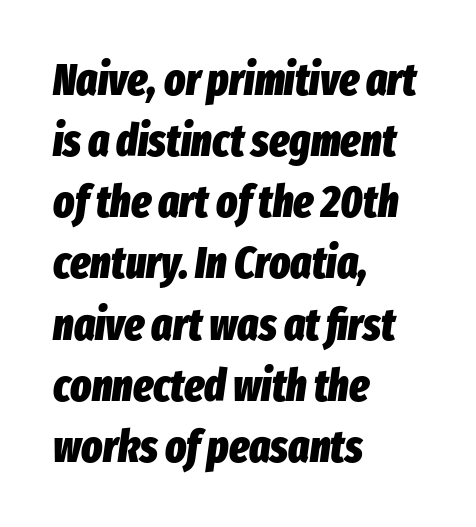
The image shows 44 px heavy, condensed type, italic (leaning right); set left-aligned, normal line spacing (1.39x), normal letter spacing, not underlined; low stroke contrast and a medium x-height.
